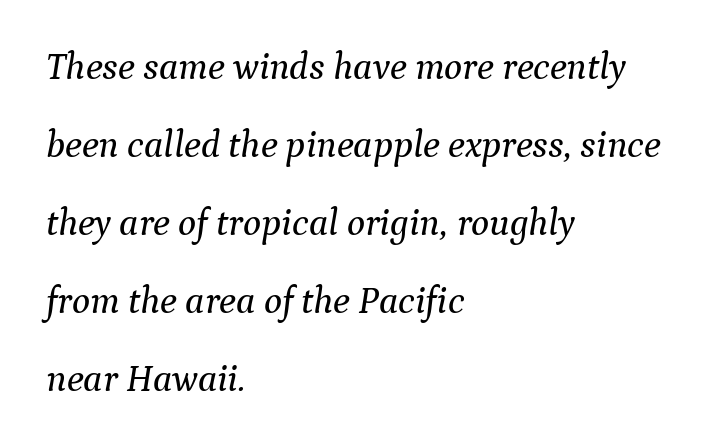
Q: Is the text italic (slanted)? A: Yes, it leans right by about 9 degrees.
Q: Is the typeface a serif or a sans-serif typeface? A: Serif.
Q: Is the text underlined? A: No.
Q: How is the paragraph aligned? A: Left-aligned.
Q: Is the spacing between letters normal or unusually wide? A: Normal.
Q: Is the spacing between lines tight, normal or loose? A: Loose.
Q: Width (condensed, normal, or wide)? A: Normal.
Q: Stroke contrast? A: Medium.
Q: x-height? A: Medium.
Q: Monospaced? A: No.
